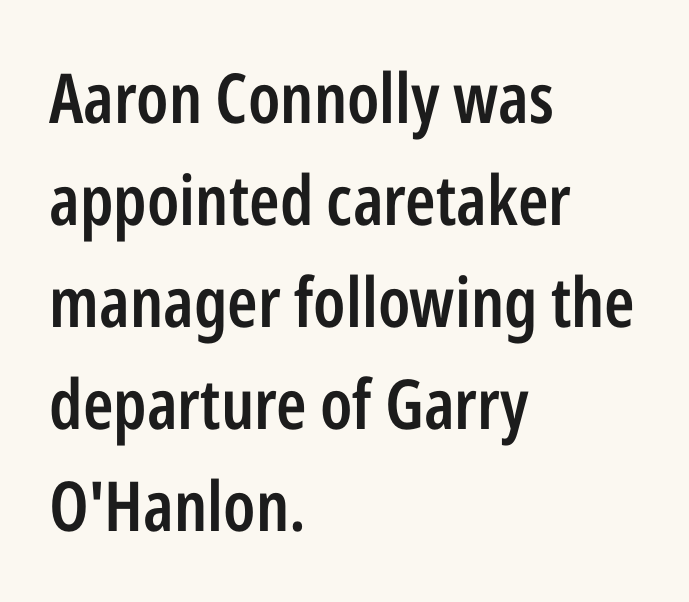
Q: Is the text bold? A: Semi-bold.
Q: Is the text italic (slanted)? A: No, it is upright.
Q: Is the typeface a serif or a sans-serif typeface? A: Sans-serif.
Q: Is the text underlined? A: No.
Q: How is the paragraph aligned? A: Left-aligned.
Q: Is the spacing between letters normal or unusually wide? A: Normal.
Q: Is the spacing between lines tight, normal or loose? A: Normal.
Q: Width (condensed, normal, or wide)? A: Condensed.
Q: Stroke contrast? A: Low.
Q: x-height? A: Medium.
Q: Monospaced? A: No.
